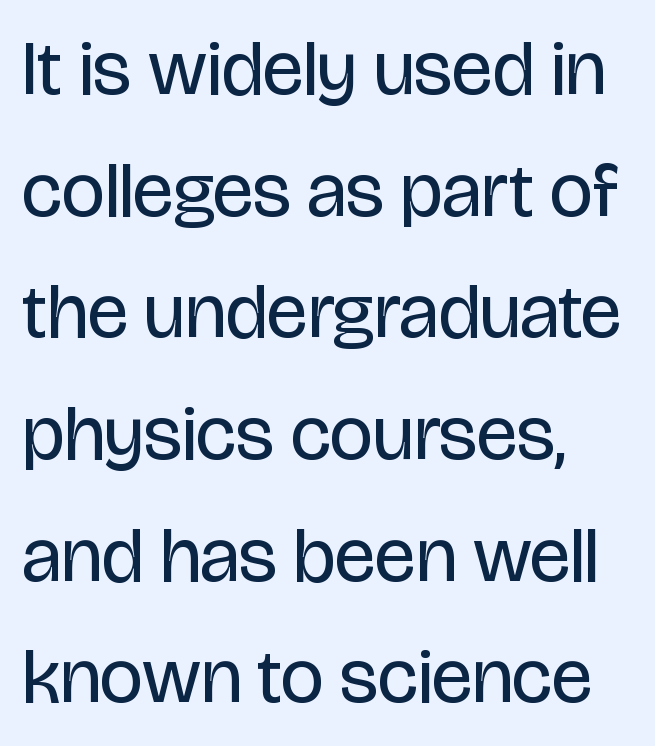
The space between consecutive lines is moderate. In terms of posture, this sample is upright. The cut favours lightness, reaching ordinary text weight at its darkest. One-word summary of the alignment: left.
